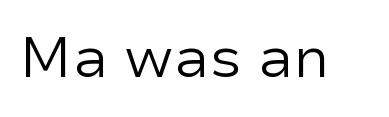
Q: Is the text bold? A: No.
Q: Is the text italic (slanted)? A: No, it is upright.
Q: Is the typeface a serif or a sans-serif typeface? A: Sans-serif.
Q: Is the text underlined? A: No.
Q: Is the spacing between letters normal or unusually wide? A: Normal.
Q: Width (condensed, normal, or wide)? A: Normal.
Q: Stroke contrast? A: Low.
Q: x-height? A: Medium.
Q: Monospaced? A: No.
